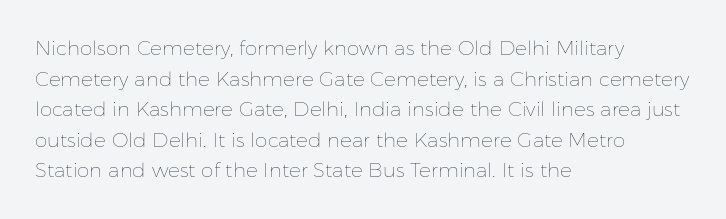
If you drew a line through each stem, it would be perfectly vertical. Students, observe: this is what conventionally led text looks like. Alignment: flush left. Decoration check: the copy has no underline.
